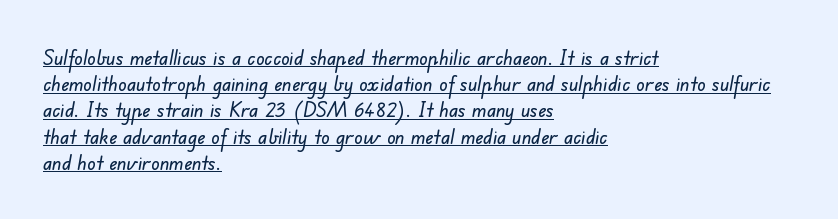
Q: Is the text underlined? A: Yes.
Q: How is the paragraph aligned? A: Left-aligned.
Q: Is the spacing between letters normal or unusually wide? A: Normal.
Q: Is the spacing between lines tight, normal or loose? A: Normal.
